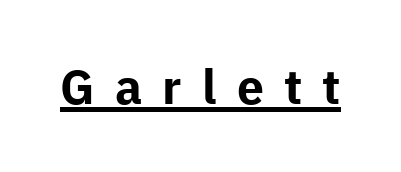
The image shows 48 px bold sans-serif type, upright; set unusually wide letter spacing (+0.42 em), underlined; low stroke contrast and a medium x-height.
